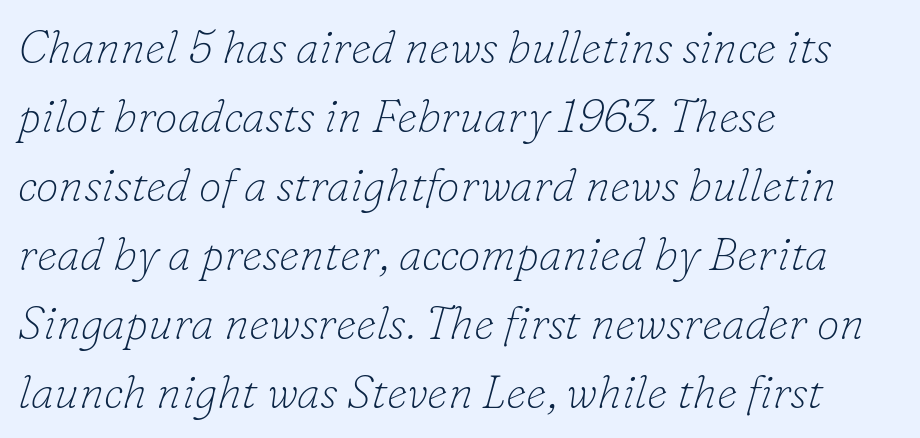
The image shows 46 px thin serif type, italic (leaning right); set left-aligned, normal line spacing (1.5x), normal letter spacing, not underlined; low stroke contrast and a small x-height.
